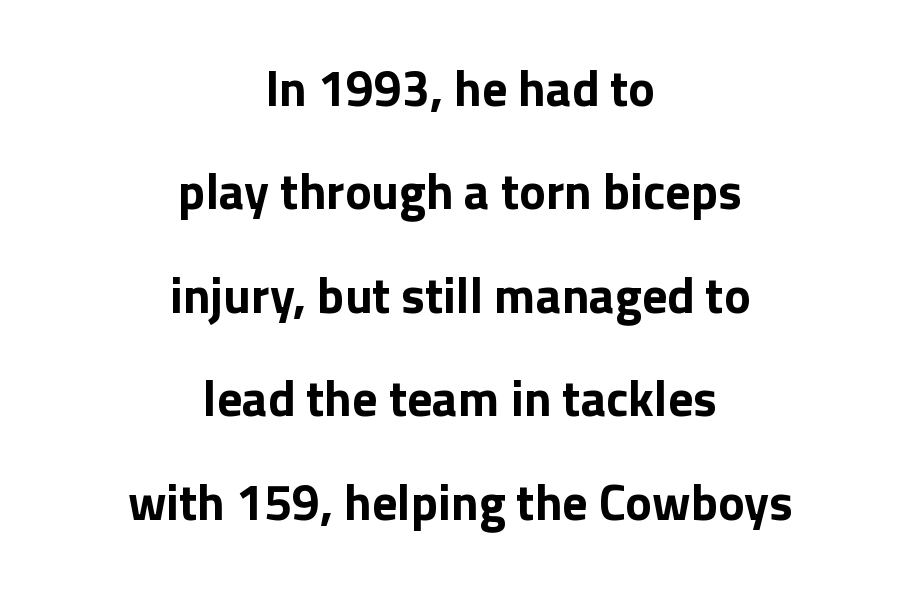
The area under the type is left untouched. If you folded the block vertically in half, each line would mirror itself in length. Each new line begins a long way beneath the previous one. The rendering keeps characters at their native spacing.
